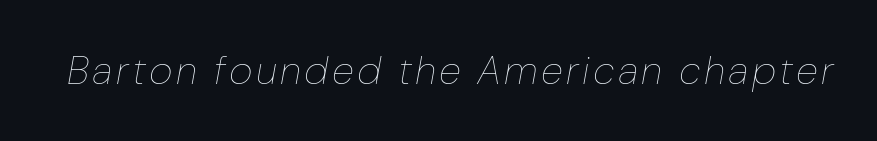
Q: Is the text bold? A: No.
Q: Is the text italic (slanted)? A: Yes, it leans right by about 10 degrees.
Q: Is the text underlined? A: No.
Q: Width (condensed, normal, or wide)? A: Condensed.
Q: Stroke contrast? A: Low.
Q: x-height? A: Medium.
Q: Monospaced? A: No.
